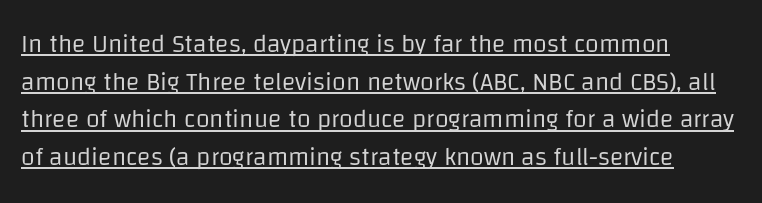
{"italic": "no", "bold": "no", "underline": "yes", "line_spacing": "normal", "line_spacing_ratio": 1.51, "letter_spacing": "normal", "letter_spacing_em": 0.0, "glyph_px": 25}
